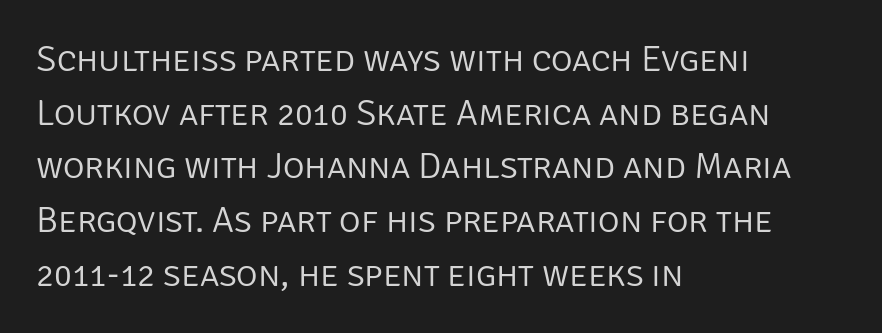
Q: Is the text bold? A: No.
Q: Is the text italic (slanted)? A: No, it is upright.
Q: Is the typeface a serif or a sans-serif typeface? A: Sans-serif.
Q: Is the text underlined? A: No.
Q: How is the paragraph aligned? A: Left-aligned.
Q: Is the spacing between letters normal or unusually wide? A: Normal.
Q: Is the spacing between lines tight, normal or loose? A: Normal.
Q: Width (condensed, normal, or wide)? A: Normal.
Q: Stroke contrast? A: Low.
Q: x-height? A: Large.
Q: Monospaced? A: No.
